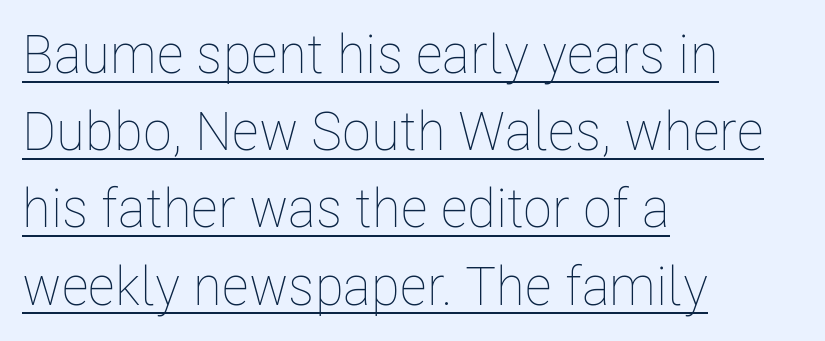
{"italic": "no", "bold": "no", "weight": "thin", "width": "condensed", "stroke_contrast": "low", "x_height": "medium", "monospaced": "no", "underline": "yes", "align": "left", "line_spacing": "normal", "line_spacing_ratio": 1.43, "letter_spacing": "normal", "letter_spacing_em": 0.0, "glyph_px": 54}
